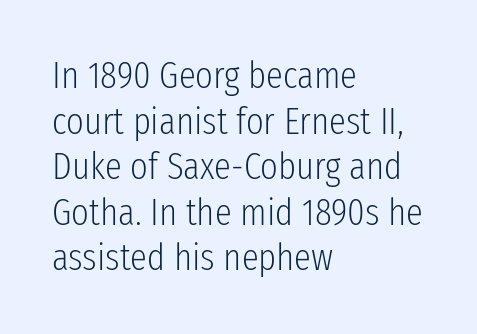
{"serif": "no", "italic": "no", "bold": "no", "weight": "light", "width": "condensed", "stroke_contrast": "low", "x_height": "medium", "monospaced": "no", "underline": "no", "align": "left", "line_spacing_ratio": 1.2, "letter_spacing": "normal", "letter_spacing_em": 0.0, "glyph_px": 38}
